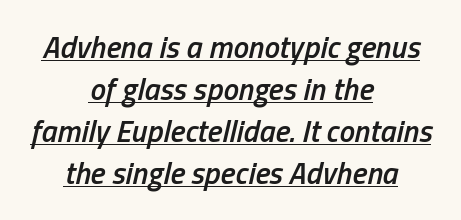
These lines stack symmetrically, like a column narrowing and widening about its center. Weight: semibold (demi). Standard letterfit; no display-style spreading of the glyphs. The glyphs look as if they've been sheared to an angle. Each new line begins a customary step beneath the previous one.
